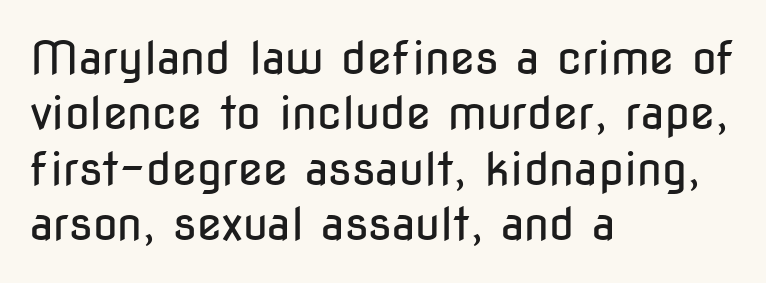
Students, note that the glyphs here touch the page at normal intervals. This is sans-serif lettering, the kind often seen on screens and signage. Caption: face not bold, strokes unweighted. The setting favours the left margin, as ordinary paragraphs usually do. The axis of the letterforms is exactly vertical. Proportional: the letters do not fall into vertical columns.
